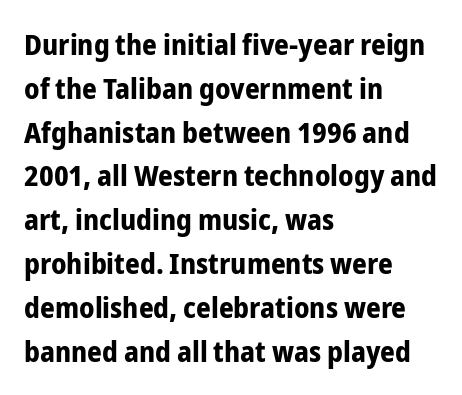
The image shows 29 px bold, condensed sans-serif type, upright; set left-aligned, normal line spacing (1.51x), normal letter spacing, not underlined; low stroke contrast and a medium x-height.
